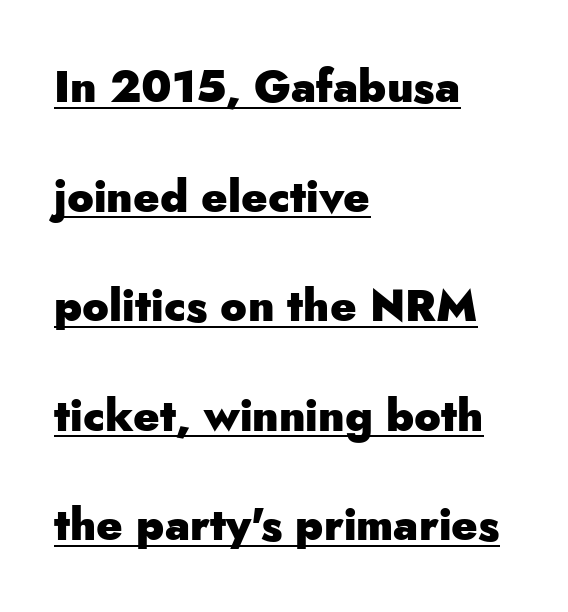
These lines are set flush left with a ragged right edge. Unlike a traditional serif, this face leaves its strokes unadorned. Does extra space separate the letters? No, they use regular spacing. The letters are bold, with thick, heavy strokes. A continuous stroke trails under the words, as in a hyperlink. You could not count columns in this text — the font is proportionally spaced.
